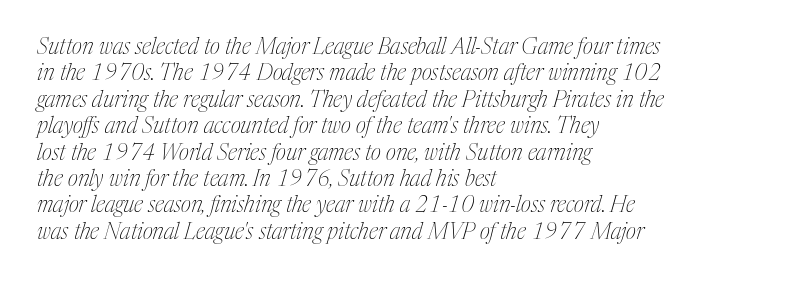
Would a proofreader flag this as italicized? Yes. Is the letter spacing exaggerated? No — it looks like the ordinary default. The paragraph has a hard left edge and a soft right edge. Letters rest on an invisible, unmarked baseline.
